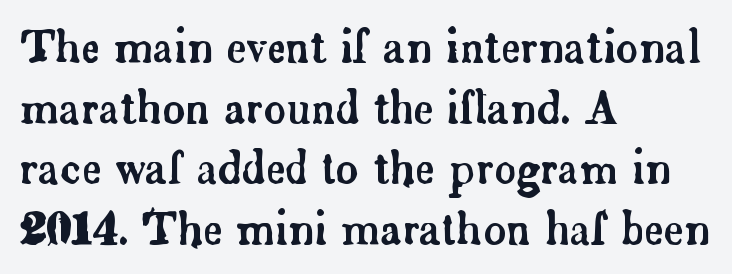
Serif or sans? Serif — the stroke terminals have little feet. One-word summary of the alignment: left. A typesetter would call this proportional, since set widths differ per character. Glance below the letters and you will spot only blank space. Students, observe: this is what conventionally led text looks like. Style check: upright.
